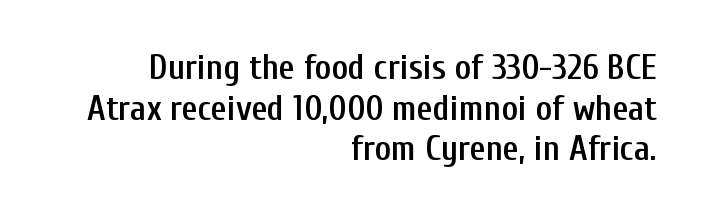
The face used here is a sans, in the tradition of grotesques and geometrics. Is the block centered? No — it sits flush against the right margin. These lines are rendered in a variable-pitch font. Stems and bowls a touch heavier than normal — semibold. Descenders are the only things crossing below the line. Unlike italic type, these characters show no tilt at all.
